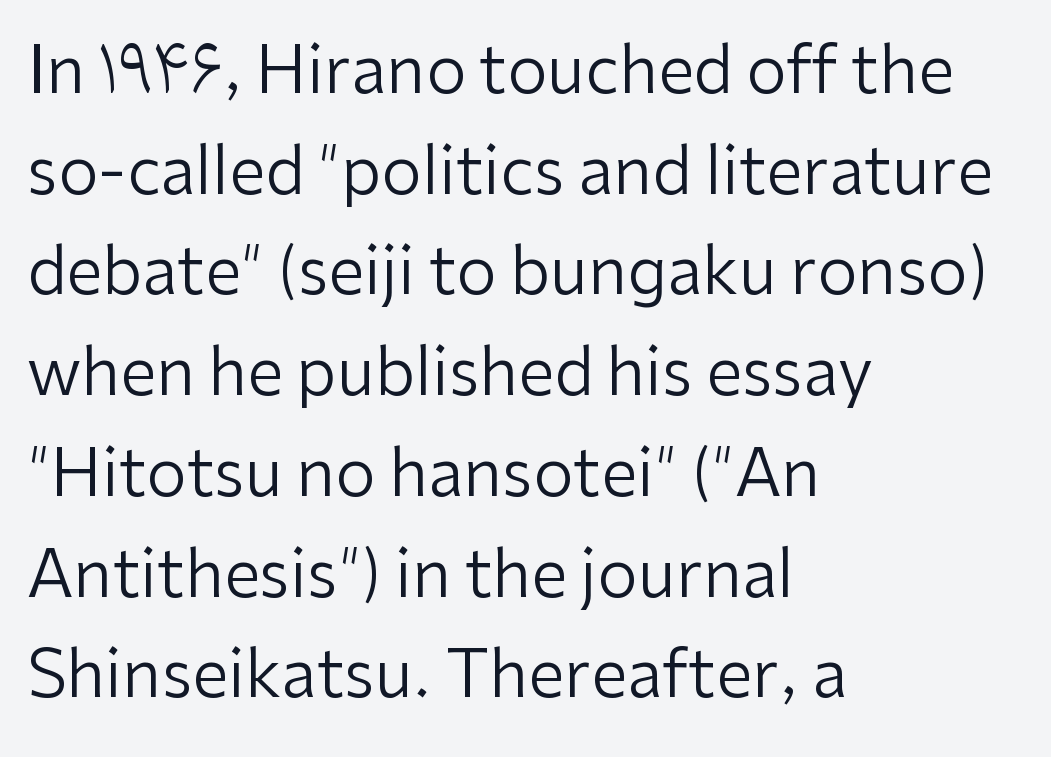
The image shows 65 px regular-weight sans-serif type, upright; set left-aligned, normal line spacing (1.55x), normal letter spacing, not underlined; low stroke contrast and a medium x-height.
